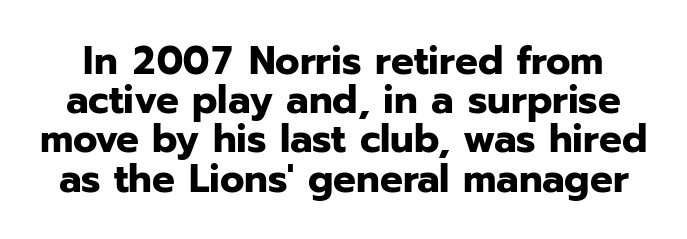
Summary of vertical rhythm: compact, with narrow interline spacing. The typeface chosen for these lines omits serifs. The gap between lines stays unmarked. Words appear dense and cohesive because spacing is normal. The face used here is proportionally spaced, like ordinary book or web type. In terms of posture, this sample is upright.
